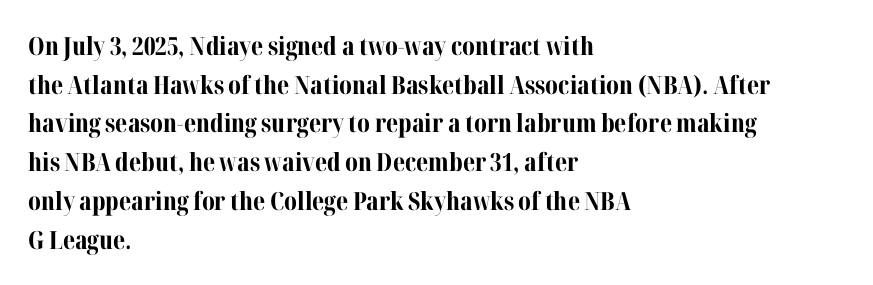
Q: Is the text bold? A: Yes.
Q: Is the text italic (slanted)? A: No, it is upright.
Q: Is the text underlined? A: No.
Q: How is the paragraph aligned? A: Left-aligned.
Q: Is the spacing between letters normal or unusually wide? A: Normal.
Q: Is the spacing between lines tight, normal or loose? A: Normal.
